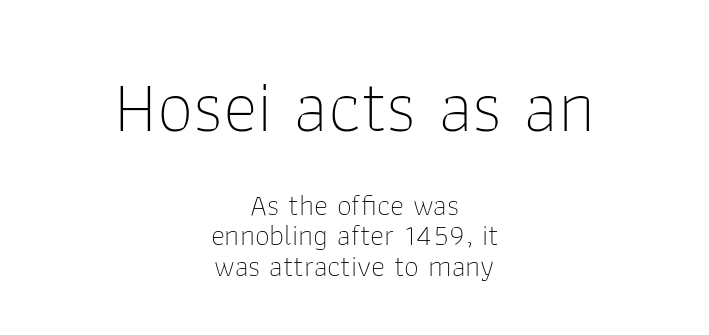
The image shows 74 px thin sans-serif type, upright; set centered, tight line spacing (1.02x), normal letter spacing, not underlined; the first (top) block is 2.47x larger; low stroke contrast and a medium x-height.
